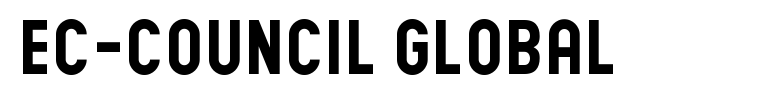
A sans-serif font was chosen for this passage. Unmarked baselines from the first word to the last. These lines are rendered in a variable-pitch font. If you drew a line through each stem, it would be perfectly vertical.
